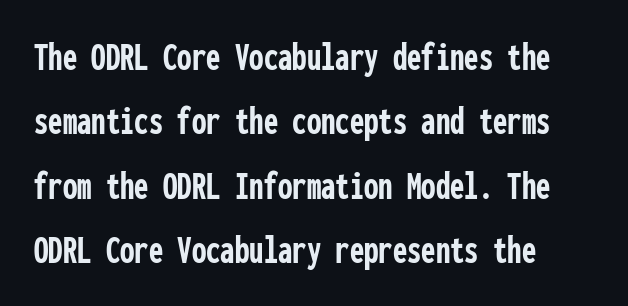
{"serif": "no", "italic": "no", "bold": "yes", "weight": "semibold", "width": "condensed", "stroke_contrast": "low", "x_height": "medium", "monospaced": "yes", "underline": "no", "align": "left", "line_spacing": "normal", "line_spacing_ratio": 1.57, "letter_spacing": "normal", "letter_spacing_em": 0.0, "glyph_px": 41}
